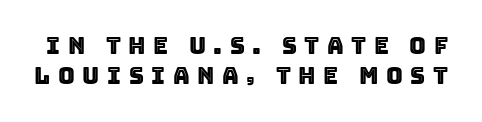
The image shows 23 px text type, upright; set normal line spacing (1.3x), unusually wide letter spacing (+0.33 em), not underlined.
